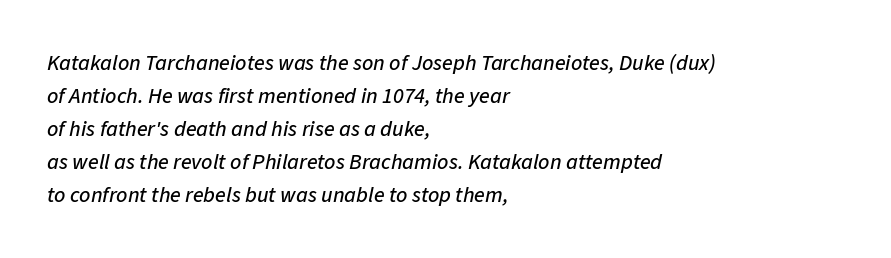
{"italic": "yes", "lean": "right", "slant_degrees": 11, "underline": "no", "align": "left", "line_spacing": "normal", "line_spacing_ratio": 1.5, "letter_spacing": "normal", "letter_spacing_em": 0.0, "glyph_px": 22}
